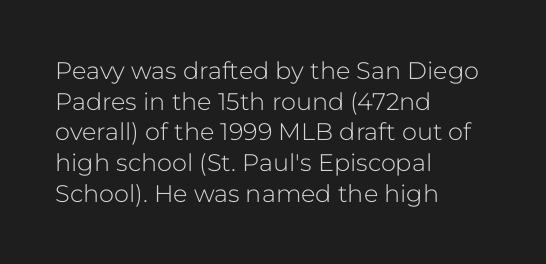
{"italic": "no", "bold": "no", "underline": "no", "align": "left", "line_spacing": "normal", "line_spacing_ratio": 1.28, "letter_spacing": "normal", "letter_spacing_em": 0.0, "glyph_px": 24}
